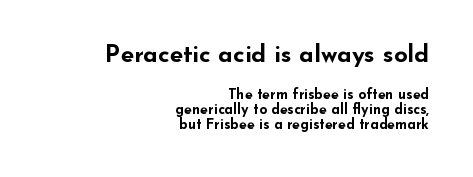
The image shows 24 px bold type, upright; set right-aligned, tight line spacing (1.05x), normal letter spacing, not underlined; the first (top) block is 1.71x larger.
